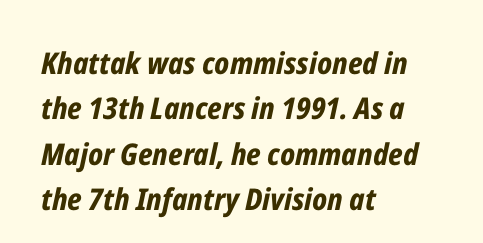
{"italic": "yes", "lean": "right", "slant_degrees": 12, "bold": "yes", "weight": "bold", "width": "condensed", "stroke_contrast": "low", "x_height": "medium", "monospaced": "no", "underline": "no", "align": "left", "line_spacing": "normal", "line_spacing_ratio": 1.51, "letter_spacing": "normal", "letter_spacing_em": 0.0, "glyph_px": 30}
